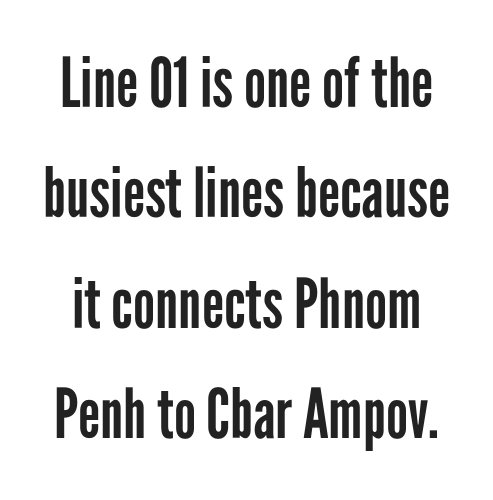
The image shows 69 px regular-weight, condensed sans-serif type, upright; set normal line spacing (1.6x), normal letter spacing, not underlined; low stroke contrast and a medium x-height.
